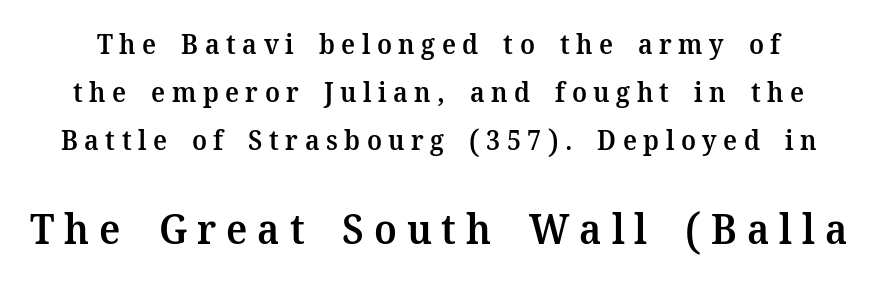
Short note: letters widely spaced. In terms of letterform style, serifs are clearly present. Character size in the trailing block exceeds that of the leading block. Note the varied advance widths — an 'i' is clearly narrower than an 'm'.
